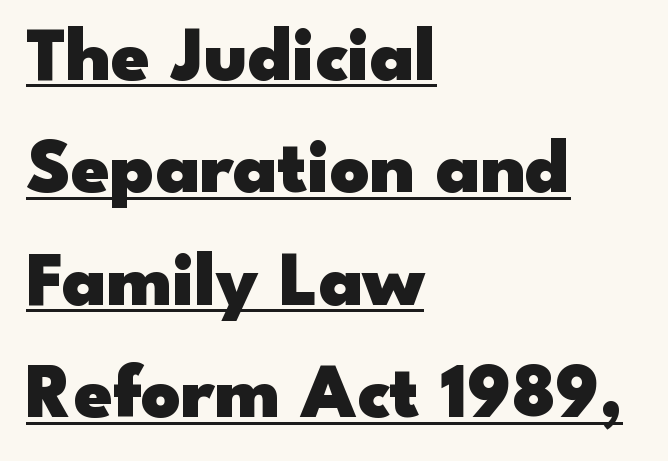
{"serif": "no", "italic": "no", "bold": "yes", "weight": "heavy", "width": "wide", "stroke_contrast": "low", "x_height": "small", "monospaced": "no", "underline": "yes", "align": "left", "line_spacing": "normal", "line_spacing_ratio": 1.46, "letter_spacing": "normal", "letter_spacing_em": 0.0, "glyph_px": 77}
